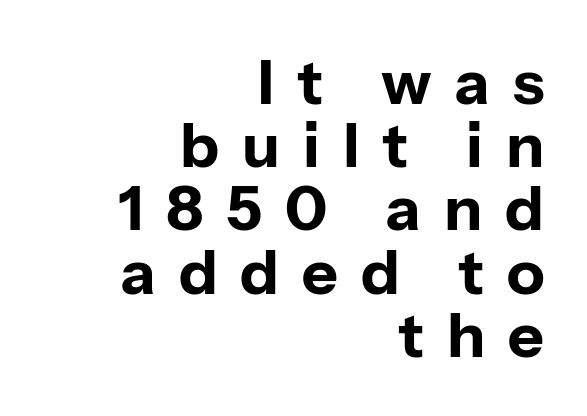
Q: Is the text bold? A: Yes.
Q: Is the text italic (slanted)? A: No, it is upright.
Q: Is the typeface a serif or a sans-serif typeface? A: Sans-serif.
Q: Is the text underlined? A: No.
Q: How is the paragraph aligned? A: Right-aligned.
Q: Is the spacing between letters normal or unusually wide? A: Unusually wide.
Q: Is the spacing between lines tight, normal or loose? A: Tight.
Q: Width (condensed, normal, or wide)? A: Normal.
Q: Stroke contrast? A: Low.
Q: x-height? A: Medium.
Q: Monospaced? A: No.
